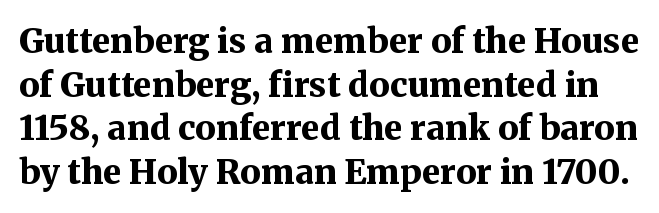
Q: Is the text bold? A: Yes.
Q: Is the text italic (slanted)? A: No, it is upright.
Q: Is the typeface a serif or a sans-serif typeface? A: Serif.
Q: Is the text underlined? A: No.
Q: Is the spacing between letters normal or unusually wide? A: Normal.
Q: Is the spacing between lines tight, normal or loose? A: Normal.
Q: Width (condensed, normal, or wide)? A: Normal.
Q: Stroke contrast? A: Medium.
Q: x-height? A: Medium.
Q: Monospaced? A: No.
